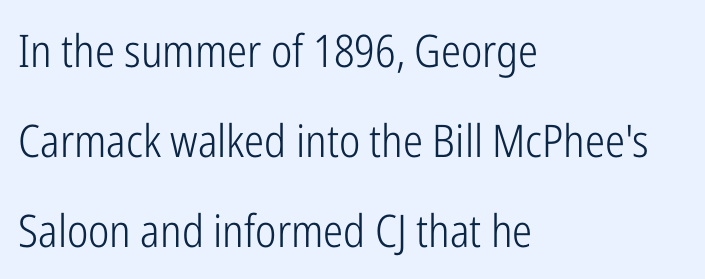
These lines are composed in type without serifs. A quiet, ordinary-to-light weight characterises the typeface. You could call the tracking neutral — neither tight nor loose. Letters rest on an invisible, unmarked baseline.
